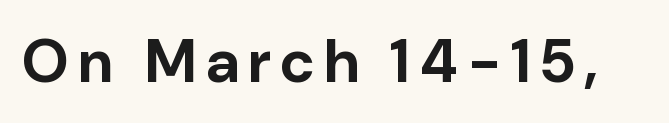
{"serif": "no", "italic": "no", "bold": "yes", "weight": "bold", "width": "normal", "stroke_contrast": "low", "x_height": "medium", "monospaced": "no", "underline": "no", "glyph_px": 60}
